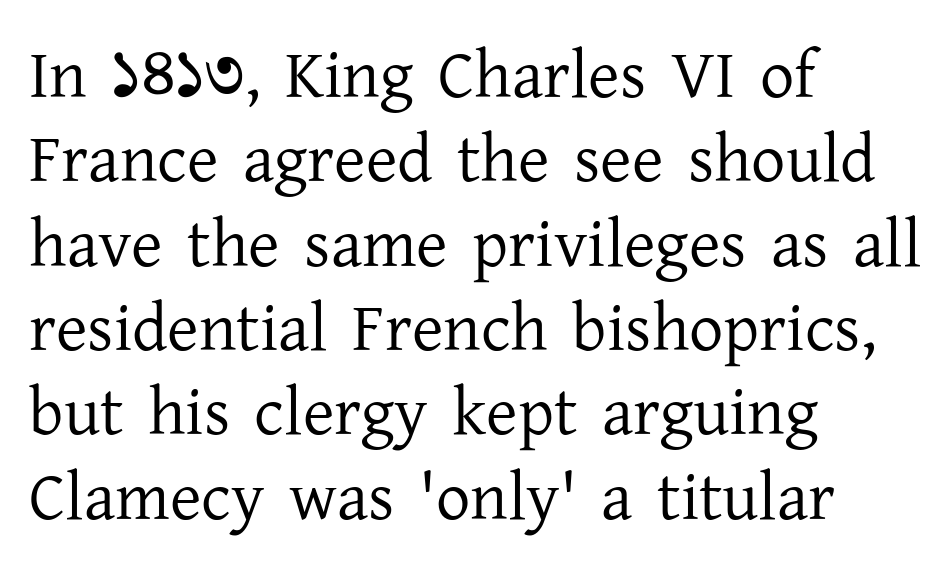
The image shows 68 px regular-weight serif type, upright; set left-aligned, line spacing 1.24x, normal letter spacing, not underlined; low stroke contrast and a medium x-height.
